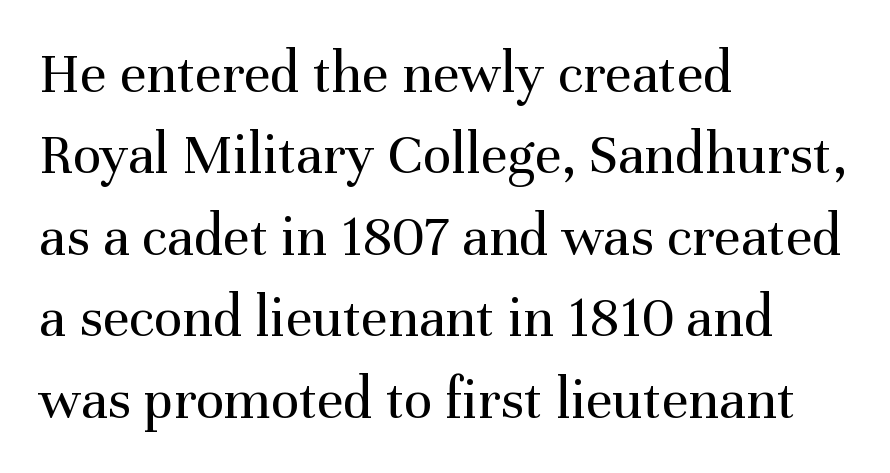
Nobody drew a line under any word here. Observe the serifs anchoring each vertical stroke in this sample. Heaviness? Minimal to ordinary, like unemphasized prose. The letterforms sit shoulder to shoulder at normal distance. The rendering anchors every line to the left-hand side.
